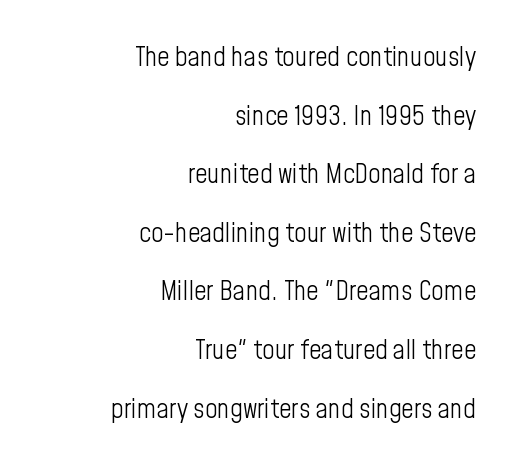
A typesetter would mark this as roman, not italic. Letter spacing: default. Stems here are at most as thick as an everyday book face. Short and long lines alike share a common ending point at right. Decoration check: the copy has no underline. This sample trades compactness for vertical openness between lines.
